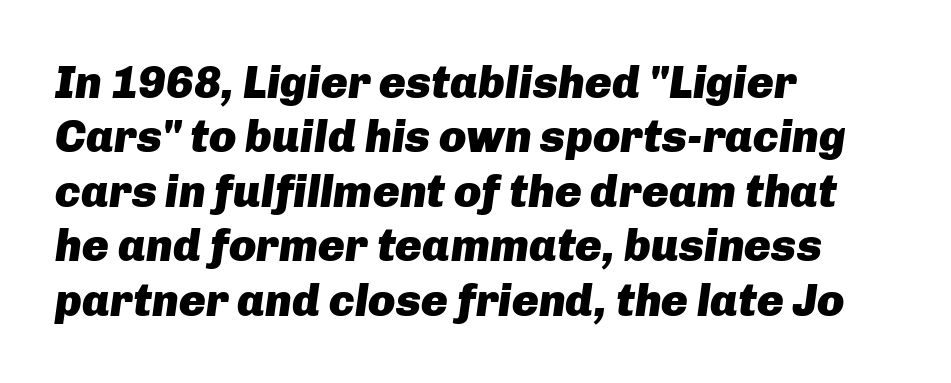
The image shows 45 px heavy type, italic (leaning right); set left-aligned, line spacing 1.21x, normal letter spacing, not underlined; low stroke contrast and a medium x-height.
